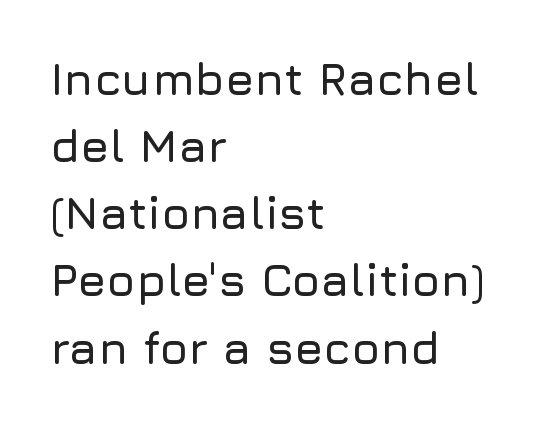
{"serif": "no", "italic": "no", "width": "normal", "stroke_contrast": "low", "x_height": "medium", "monospaced": "no", "underline": "no", "align": "left", "line_spacing": "normal", "line_spacing_ratio": 1.46, "letter_spacing": "normal", "letter_spacing_em": 0.0, "glyph_px": 46}
